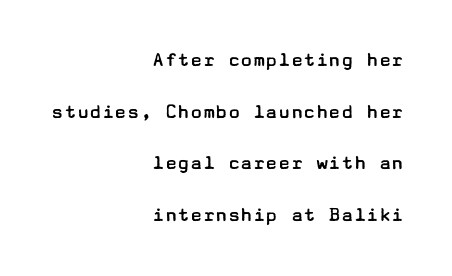
Q: Is the text bold? A: No.
Q: Is the text italic (slanted)? A: No, it is upright.
Q: Is the text underlined? A: No.
Q: How is the paragraph aligned? A: Right-aligned.
Q: Is the spacing between letters normal or unusually wide? A: Normal.
Q: Is the spacing between lines tight, normal or loose? A: Loose.
